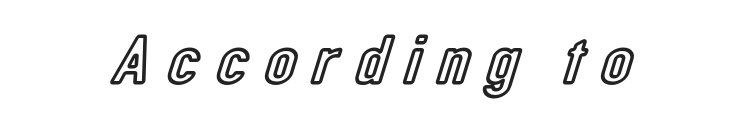
{"width": "condensed", "x_height": "medium", "monospaced": "no", "underline": "no", "letter_spacing": "wide", "letter_spacing_em": 0.26, "glyph_px": 70}
